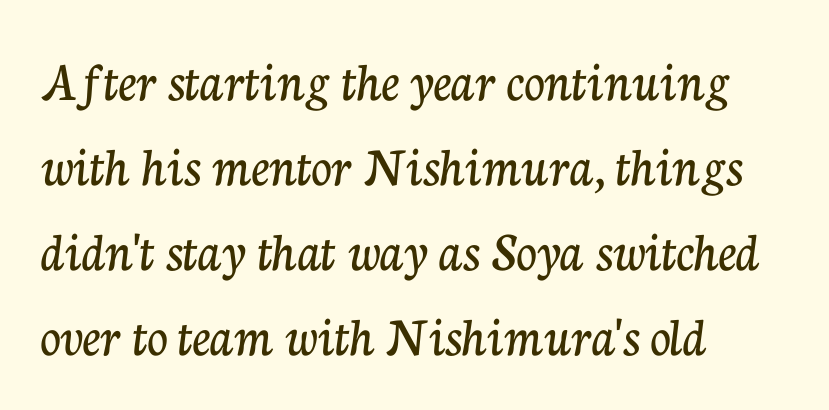
Compared with a centered layout, this one pins lines to the left instead. The passage shown is typed in a proportional face where columns would drift. Nobody touched the tracking dial on this one.
